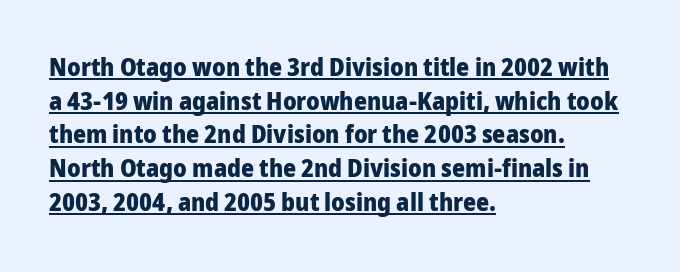
Q: Is the text bold? A: Yes.
Q: Is the text italic (slanted)? A: No, it is upright.
Q: Is the text underlined? A: Yes.
Q: How is the paragraph aligned? A: Left-aligned.
Q: Is the spacing between letters normal or unusually wide? A: Normal.
Q: Is the spacing between lines tight, normal or loose? A: Normal.
